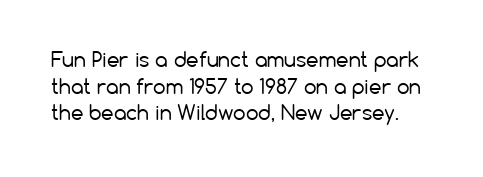
The image shows 20 px text type, upright; set normal line spacing (1.33x), normal letter spacing, not underlined.
